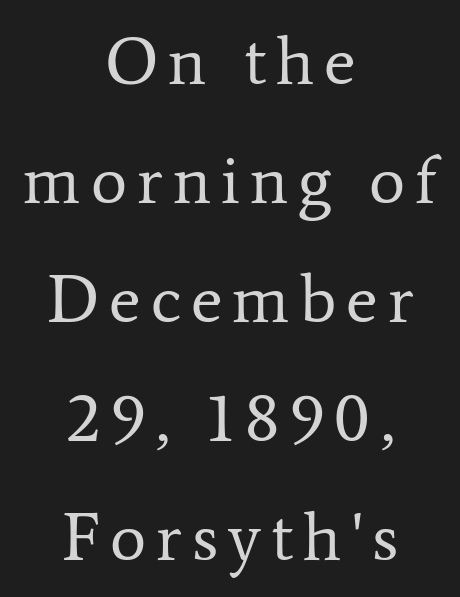
Q: Is the text bold? A: No.
Q: Is the text italic (slanted)? A: No, it is upright.
Q: Is the typeface a serif or a sans-serif typeface? A: Serif.
Q: Is the text underlined? A: No.
Q: How is the paragraph aligned? A: Centered.
Q: Width (condensed, normal, or wide)? A: Normal.
Q: Stroke contrast? A: Low.
Q: x-height? A: Medium.
Q: Monospaced? A: No.
